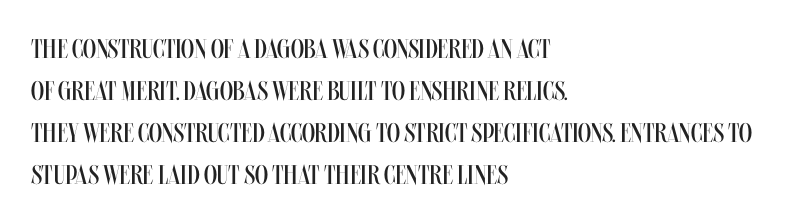
{"italic": "no", "bold": "no", "underline": "no", "align": "left", "line_spacing": "normal", "line_spacing_ratio": 1.55, "letter_spacing": "normal", "letter_spacing_em": 0.0, "glyph_px": 27}
